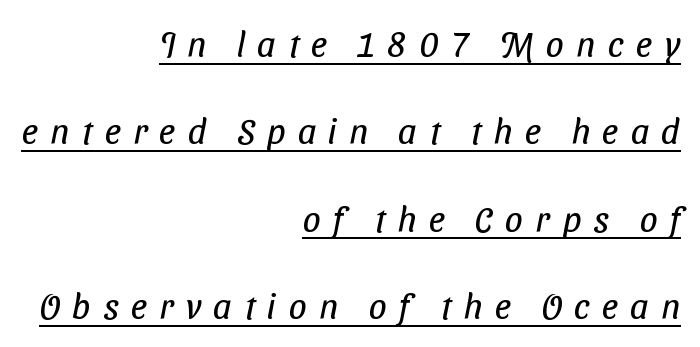
The image shows 36 px regular-weight, condensed sans-serif type; set right-aligned, loose line spacing (2.43x), unusually wide letter spacing (+0.34 em), underlined; low stroke contrast and a medium x-height.
